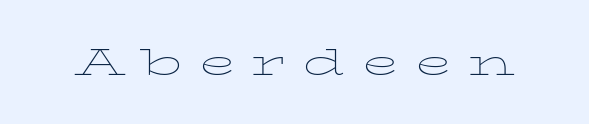
In terms of posture, this sample is upright. Is this a heavy cut? Hardly; it is regular or lighter. Loose tracking; the words dissolve into strings of separated letters. Small tapered or slab feet sit at the stroke ends, so this counts as serif. Underlining? Definitely not there. You could not count columns in this text — the font is proportionally spaced.
